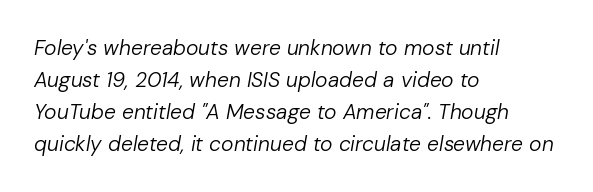
Q: Is the text bold? A: No.
Q: Is the text italic (slanted)? A: Yes, it leans right by about 10 degrees.
Q: Is the text underlined? A: No.
Q: How is the paragraph aligned? A: Left-aligned.
Q: Is the spacing between letters normal or unusually wide? A: Normal.
Q: Is the spacing between lines tight, normal or loose? A: Normal.
